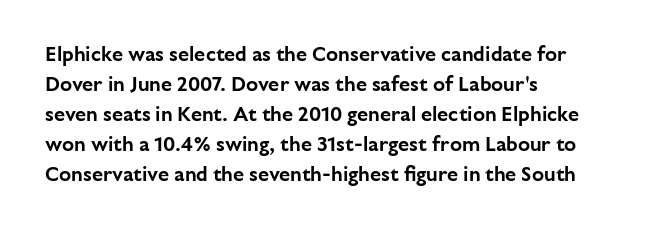
The image shows 20 px text type, upright; set left-aligned, normal line spacing (1.5x), normal letter spacing, not underlined.
